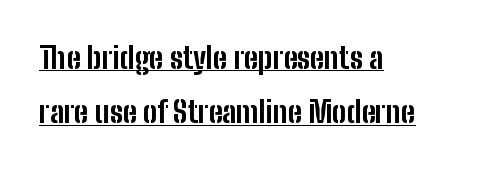
{"serif": "no", "italic": "no", "bold": "yes", "weight": "bold", "width": "condensed", "stroke_contrast": "low", "x_height": "medium", "monospaced": "no", "underline": "yes", "align": "left", "line_spacing_ratio": 1.81, "letter_spacing": "normal", "letter_spacing_em": 0.0, "glyph_px": 30}
